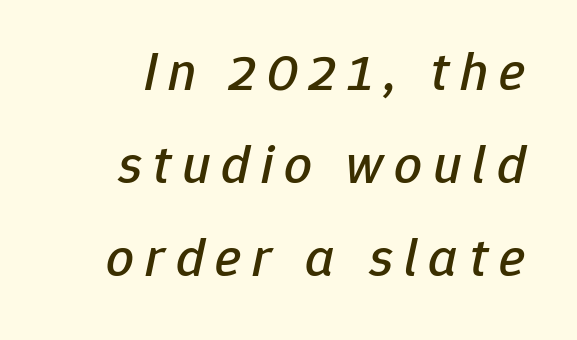
The image shows 55 px text type, italic (leaning right); set normal line spacing (1.69x), unusually wide letter spacing (+0.2 em), not underlined; low stroke contrast and a medium x-height.
